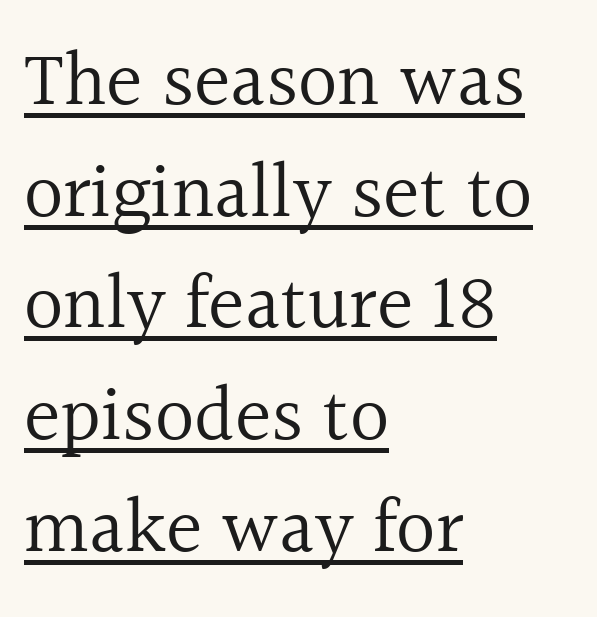
Q: Is the text bold? A: No.
Q: Is the text italic (slanted)? A: No, it is upright.
Q: Is the typeface a serif or a sans-serif typeface? A: Serif.
Q: Is the text underlined? A: Yes.
Q: How is the paragraph aligned? A: Left-aligned.
Q: Is the spacing between letters normal or unusually wide? A: Normal.
Q: Is the spacing between lines tight, normal or loose? A: Normal.
Q: Width (condensed, normal, or wide)? A: Normal.
Q: x-height? A: Medium.
Q: Monospaced? A: No.
